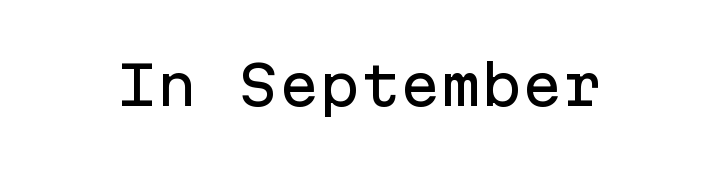
The letters march in equal steps, a hallmark of fixed-pitch type. When letters stand straight like this, we call the style roman or upright. The tracking reads as untouched default to a designer's eye. The type family on display is of the sans-serif kind.
